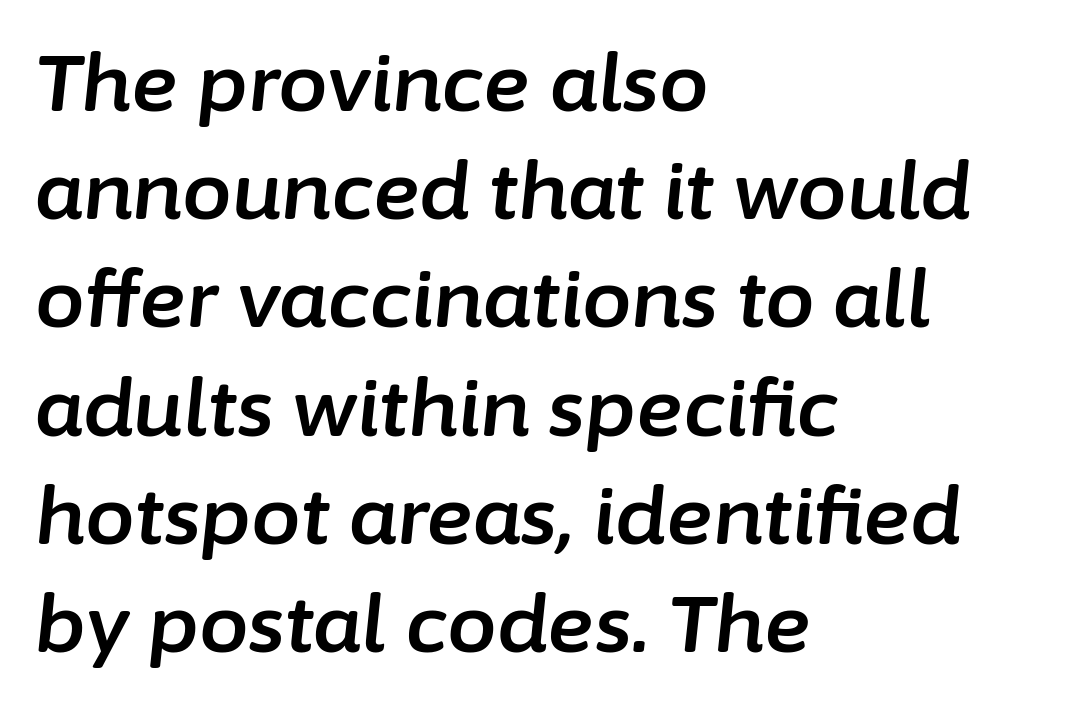
{"italic": "yes", "lean": "right", "slant_degrees": 6, "width": "normal", "stroke_contrast": "low", "x_height": "medium", "monospaced": "no", "underline": "no", "align": "left", "line_spacing": "normal", "line_spacing_ratio": 1.37, "letter_spacing": "normal", "letter_spacing_em": 0.0, "glyph_px": 79}
